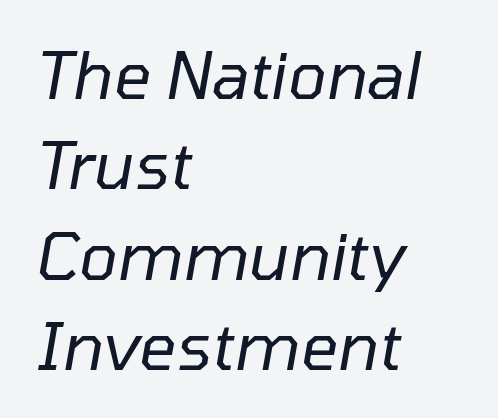
Check the space under the baseline: it is left empty. When letters slant like this, we call the style italic. Regular leading. The cut favours lightness, reaching ordinary text weight at its darkest.
